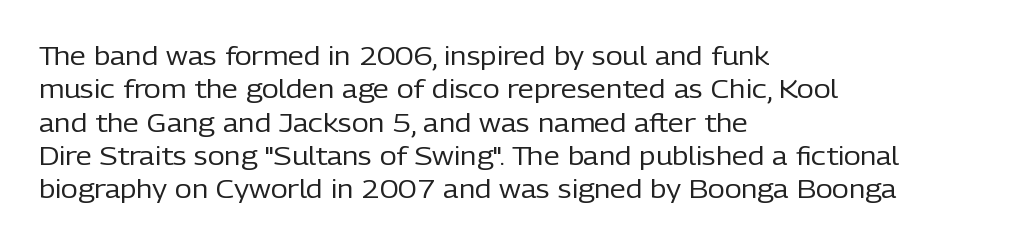
Compared with typical paragraphs, the rows here are spaced about the same. The letters stand straight up with perfectly vertical stems. Short and long lines alike share a common starting point at left. Is the stroke heavy? The answer is a plain regular-or-lighter. In terms of letterspacing, this is plain default setting. Just letters on the line, the space beneath them empty.
